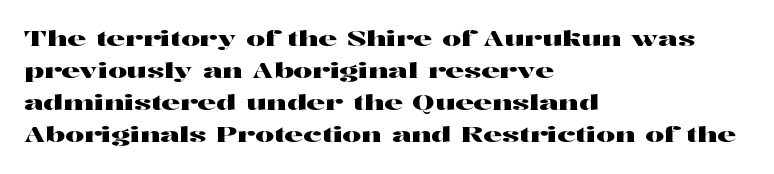
Layout note: lines flush left. The string is rendered with underlining switched off. The line texture is even and compact thanks to regular tracking. A roman cut, with each character standing at attention. The space between consecutive lines is moderate.
